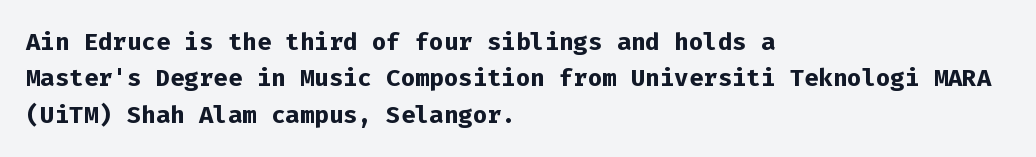
{"italic": "no", "bold": "yes", "underline": "no", "align": "left", "line_spacing": "normal", "line_spacing_ratio": 1.52, "letter_spacing": "normal", "letter_spacing_em": 0.0, "glyph_px": 24}
